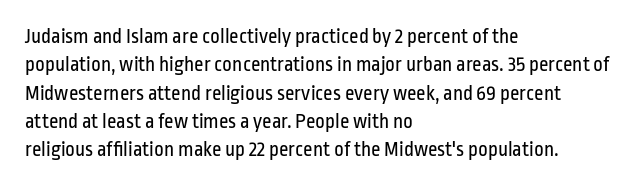
Q: Is the text bold? A: No.
Q: Is the text italic (slanted)? A: No, it is upright.
Q: Is the text underlined? A: No.
Q: How is the paragraph aligned? A: Left-aligned.
Q: Is the spacing between letters normal or unusually wide? A: Normal.
Q: Is the spacing between lines tight, normal or loose? A: Normal.
